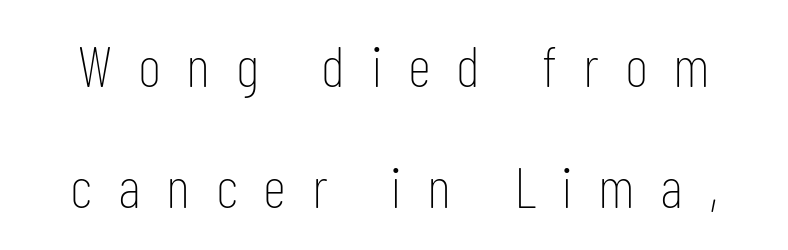
{"serif": "no", "italic": "no", "bold": "no", "weight": "thin", "width": "condensed", "stroke_contrast": "low", "x_height": "medium", "monospaced": "no", "underline": "no", "line_spacing": "loose", "line_spacing_ratio": 2.09, "letter_spacing": "wide", "letter_spacing_em": 0.44, "glyph_px": 58}
